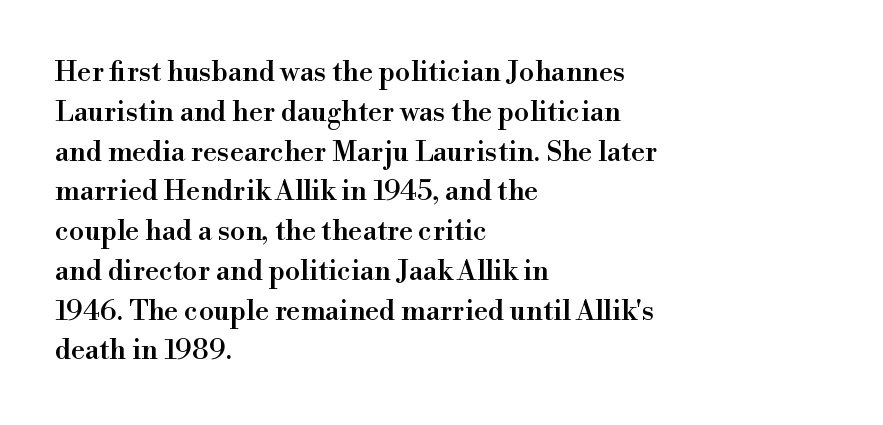
Q: Is the text italic (slanted)? A: No, it is upright.
Q: Is the typeface a serif or a sans-serif typeface? A: Serif.
Q: Is the text underlined? A: No.
Q: How is the paragraph aligned? A: Left-aligned.
Q: Is the spacing between letters normal or unusually wide? A: Normal.
Q: Is the spacing between lines tight, normal or loose? A: Normal.
Q: Width (condensed, normal, or wide)? A: Normal.
Q: Stroke contrast? A: High.
Q: x-height? A: Small.
Q: Monospaced? A: No.
